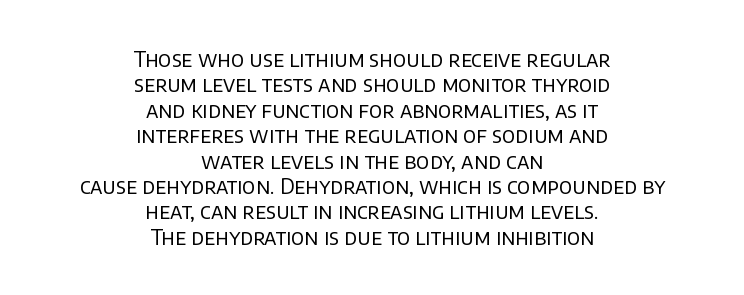
Inter-character spacing is left at the font's built-in metrics. Typeset on center — no edge is straight. The font sits on the lighter half of the weight spectrum, regular included. Only glyphs here, with clear space below each row. Every stem runs plumb, perpendicular to the baseline.
